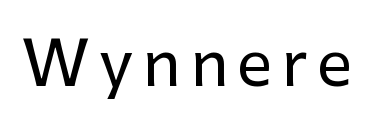
Q: Is the text italic (slanted)? A: No, it is upright.
Q: Is the typeface a serif or a sans-serif typeface? A: Sans-serif.
Q: Is the text underlined? A: No.
Q: Width (condensed, normal, or wide)? A: Normal.
Q: Stroke contrast? A: Low.
Q: x-height? A: Medium.
Q: Monospaced? A: No.
